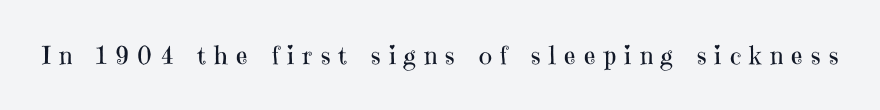
Spacing between characters has been opened up far beyond the box default. Every stem runs plumb, perpendicular to the baseline. No chunkiness to these letters — they're not bold. Check the space under the baseline: it is left empty.
